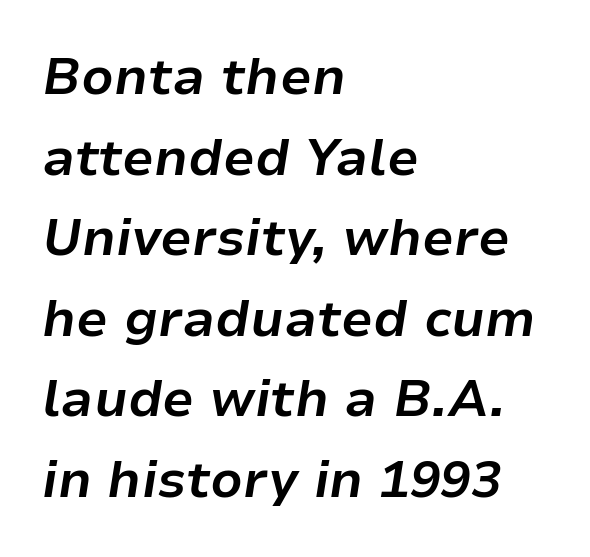
Layout note: lines flush left. The gap between lines stays unmarked. Rendered with sloped, italic letterforms. The gaps between neighbouring characters are ordinary and unremarkable. The line-height multiplier appears to be the usual default.
